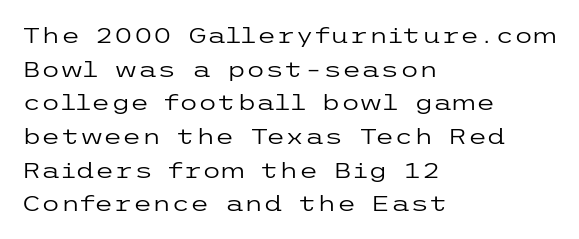
{"italic": "no", "bold": "no", "underline": "no", "align": "left", "line_spacing": "normal", "line_spacing_ratio": 1.53, "letter_spacing": "normal", "letter_spacing_em": 0.0, "glyph_px": 22}
